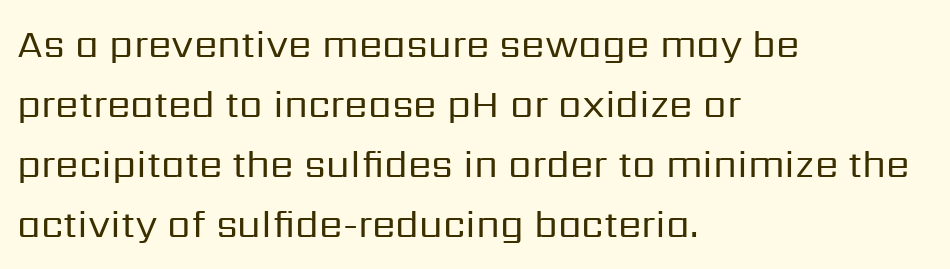
Q: Is the text bold? A: No.
Q: Is the text italic (slanted)? A: No, it is upright.
Q: Is the typeface a serif or a sans-serif typeface? A: Sans-serif.
Q: Is the text underlined? A: No.
Q: How is the paragraph aligned? A: Left-aligned.
Q: Is the spacing between letters normal or unusually wide? A: Normal.
Q: Is the spacing between lines tight, normal or loose? A: Normal.
Q: Width (condensed, normal, or wide)? A: Normal.
Q: Stroke contrast? A: Low.
Q: x-height? A: Medium.
Q: Monospaced? A: No.
